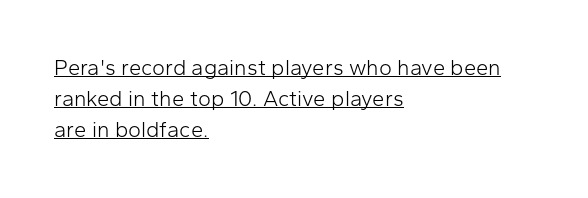
{"italic": "no", "bold": "no", "underline": "yes", "align": "left", "line_spacing": "normal", "line_spacing_ratio": 1.41, "letter_spacing": "normal", "letter_spacing_em": 0.0, "glyph_px": 22}
